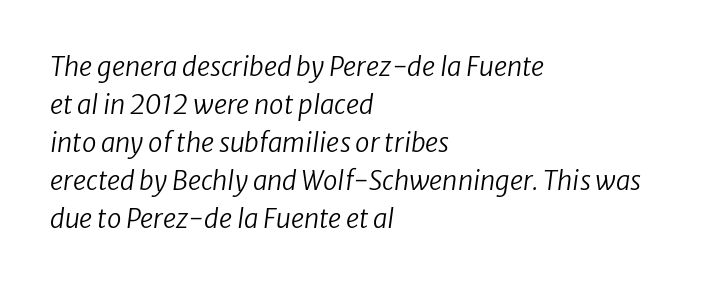
A quiet, ordinary-to-light weight characterises the typeface. Standard letterfit; no display-style spreading of the glyphs. Plain, unruled lines of type. Notice how the passage keeps a crisp vertical edge on the left only. Each new line begins a customary step beneath the previous one.
